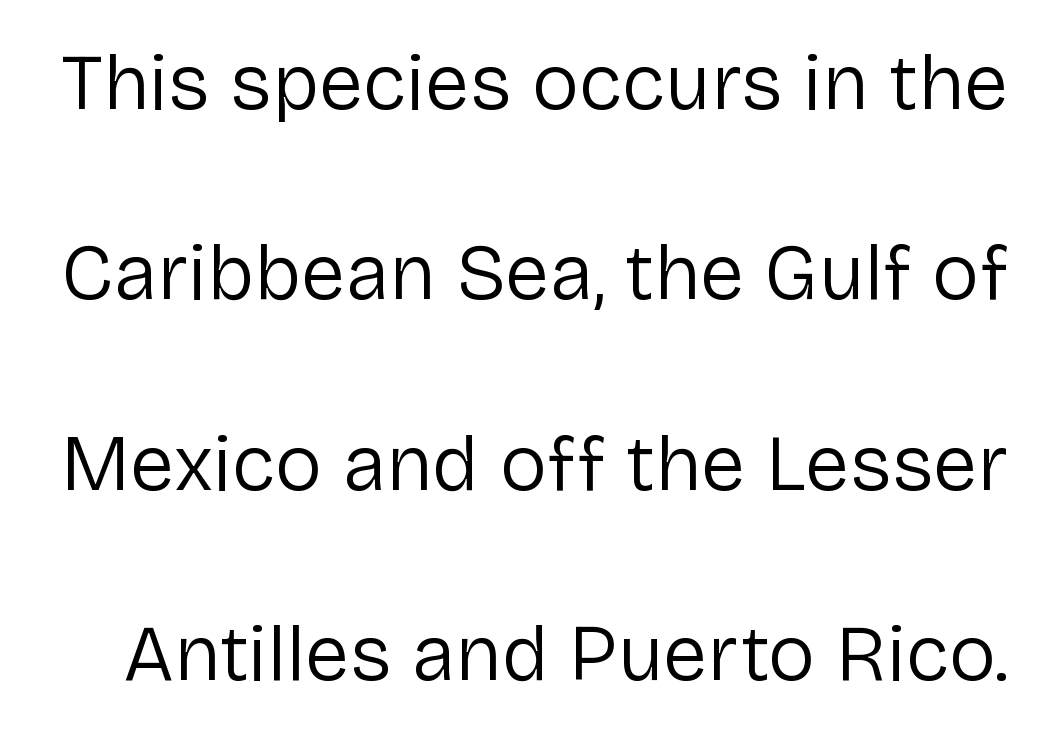
The image shows 79 px regular-weight sans-serif type, upright; set loose line spacing (2.41x), normal letter spacing, not underlined; low stroke contrast and a medium x-height.
